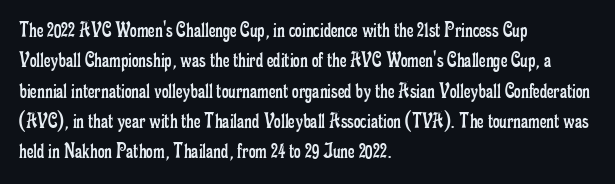
Q: Is the text bold? A: No.
Q: Is the text italic (slanted)? A: No, it is upright.
Q: Is the text underlined? A: No.
Q: How is the paragraph aligned? A: Left-aligned.
Q: Is the spacing between letters normal or unusually wide? A: Normal.
Q: Is the spacing between lines tight, normal or loose? A: Normal.
